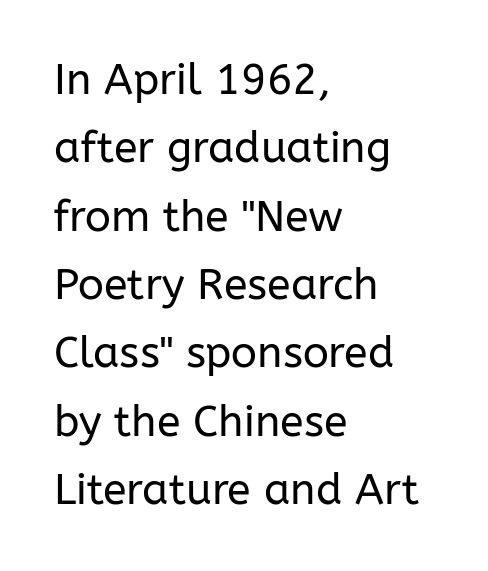
This rendering features lettering with no underline. In terms of leading, this rendering sits right in the middle. Tall strokes in this sample are plumb rather than angled. Is the block centered? No — it sits flush against the left margin.
